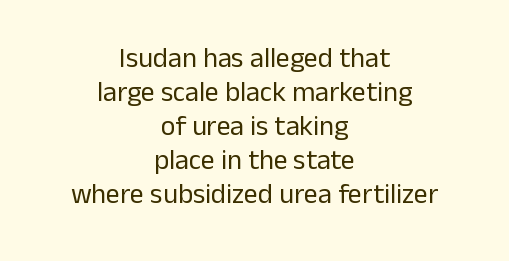
{"serif": "no", "italic": "no", "bold": "no", "weight": "regular", "width": "normal", "stroke_contrast": "low", "x_height": "medium", "monospaced": "no", "underline": "no", "align": "center", "line_spacing_ratio": 1.21, "letter_spacing": "normal", "letter_spacing_em": 0.0, "glyph_px": 28}
